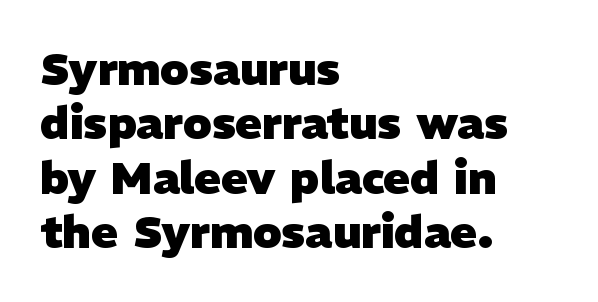
As a designer I'd log this as weight 700, bold. The paragraph has a hard left edge and a soft right edge. The space directly below the letters is spotless. Spacing verdict: proportional, widths tailored to each character. A typesetter would call this zero additional tracking. Note: no serifs on the glyphs.
